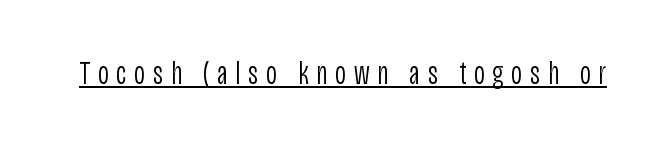
A typesetter would call this heavily tracked-out type. Proportional: the letters do not fall into vertical columns. Does the type have serifs? No, each stem ends abruptly. If you drew a line through each stem, it would be perfectly vertical.
